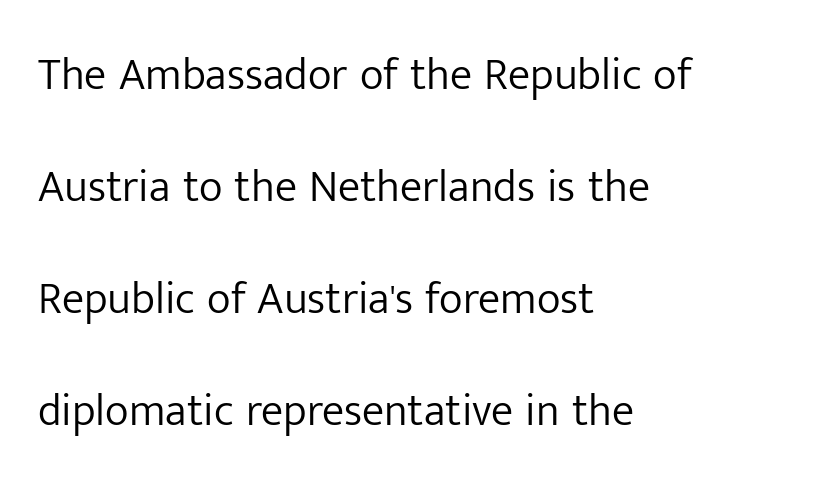
The image shows 45 px light sans-serif type, upright; set left-aligned, loose line spacing (2.49x), normal letter spacing, not underlined; low stroke contrast and a medium x-height.
